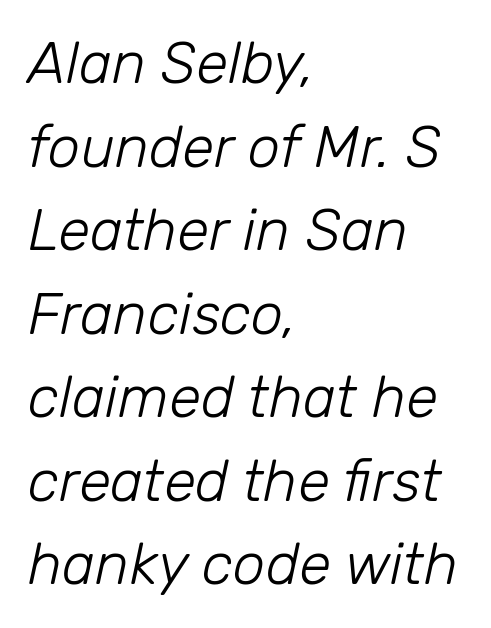
{"italic": "yes", "lean": "right", "slant_degrees": 12, "bold": "no", "weight": "light", "width": "normal", "stroke_contrast": "low", "x_height": "medium", "monospaced": "no", "underline": "no", "align": "left", "line_spacing": "normal", "line_spacing_ratio": 1.44, "letter_spacing": "normal", "letter_spacing_em": 0.0, "glyph_px": 58}
